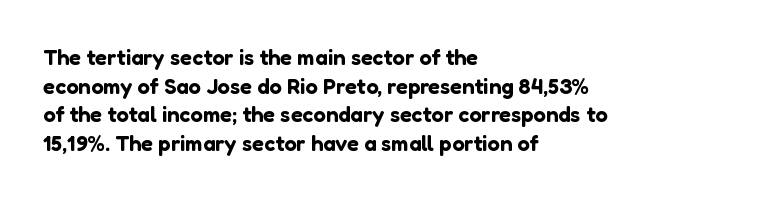
{"italic": "no", "underline": "no", "align": "left", "line_spacing": "normal", "line_spacing_ratio": 1.3, "letter_spacing": "normal", "letter_spacing_em": 0.0, "glyph_px": 22}
